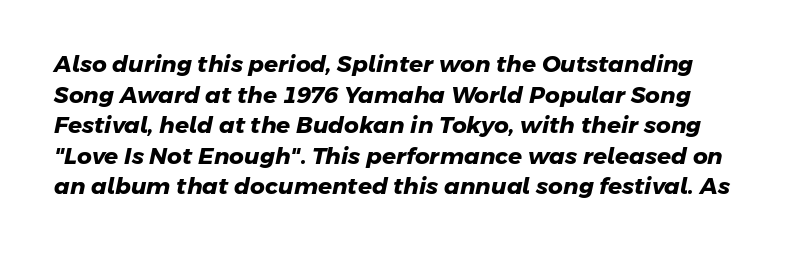
The image shows 23 px bold type; set normal line spacing (1.33x), normal letter spacing, not underlined.
